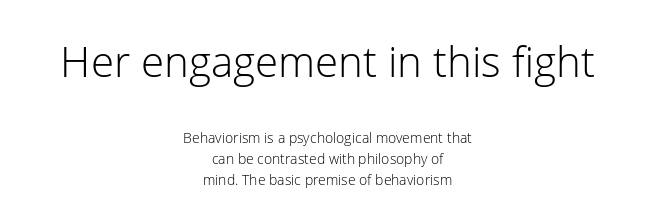
The font family rendered here belongs to the sans-serif group. A typesetter would call this proportional, since set widths differ per character. Words appear dense and cohesive because spacing is normal. The lines are quadded center. Horizontal bands of white between lines are of average thickness. The font is comparable to plain body text, perhaps lighter.
